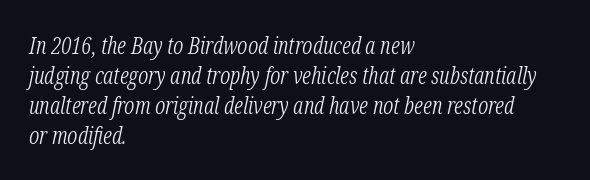
The image shows 23 px text type, italic (leaning right); set left-aligned, normal line spacing (1.3x), normal letter spacing, not underlined.
